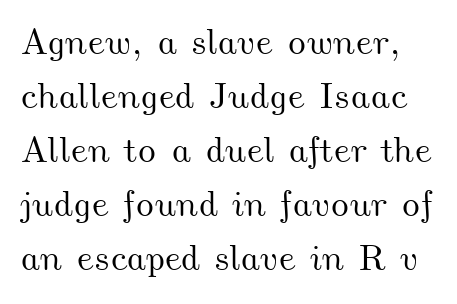
Here the glyphs are tracked normally, forming tight word shapes. Beneath every word, the page is bare. Note the varied advance widths — an 'i' is clearly narrower than an 'm'. Successive baselines arrive at the customary interval.
